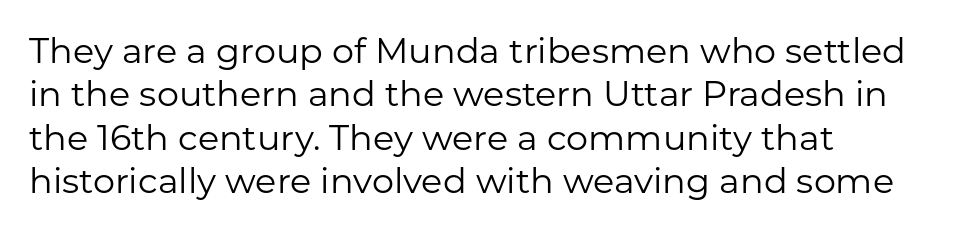
{"serif": "no", "italic": "no", "bold": "no", "weight": "regular", "width": "normal", "stroke_contrast": "low", "x_height": "medium", "monospaced": "no", "underline": "no", "align": "left", "line_spacing_ratio": 1.24, "letter_spacing": "normal", "letter_spacing_em": 0.0, "glyph_px": 35}
